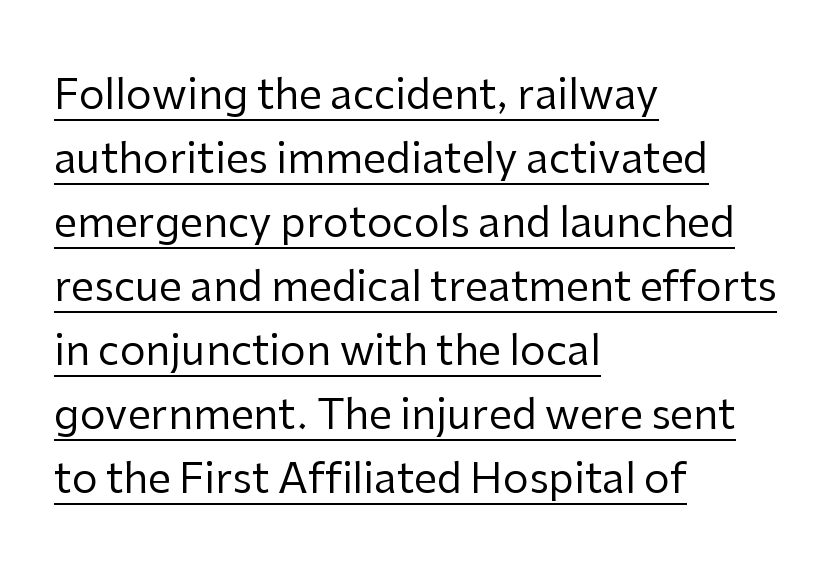
Successive baselines arrive at the customary interval. The passage shown has conventional tracking throughout. Unlike italic type, these characters show no tilt at all. A baseline rule has been typeset under these characters.
